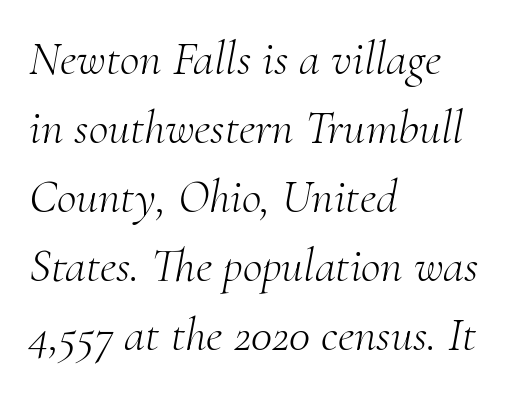
The image shows 48 px light serif type, italic (leaning right); set left-aligned, normal line spacing (1.44x), normal letter spacing, not underlined; medium stroke contrast and a small x-height.
